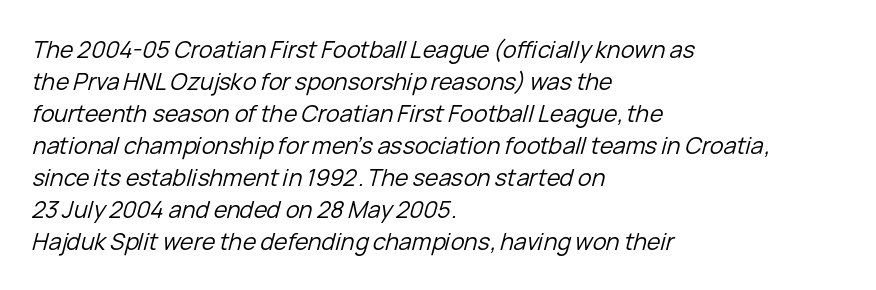
Q: Is the text bold? A: No.
Q: Is the text italic (slanted)? A: Yes, it leans right by about 15 degrees.
Q: Is the text underlined? A: No.
Q: How is the paragraph aligned? A: Left-aligned.
Q: Is the spacing between letters normal or unusually wide? A: Normal.
Q: Is the spacing between lines tight, normal or loose? A: Normal.
